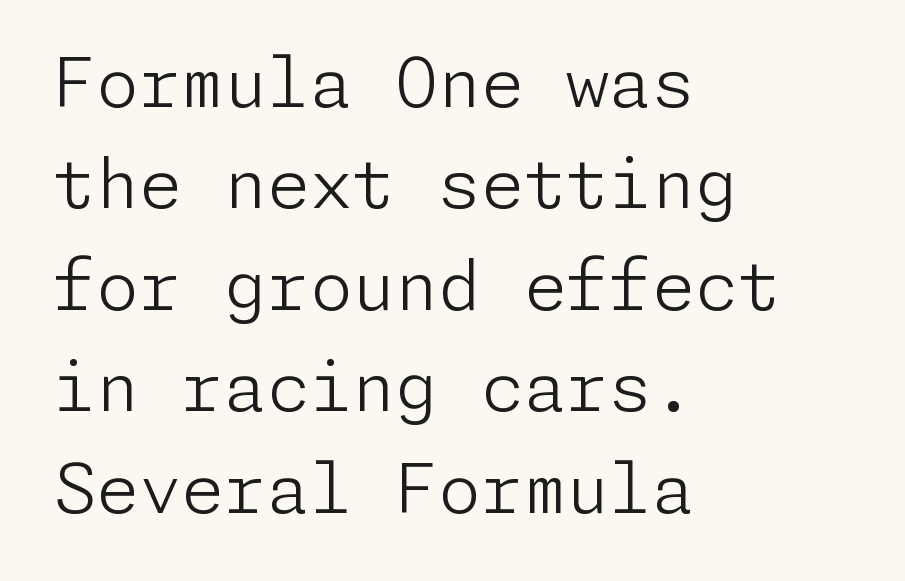
The image shows 69 px light sans-serif type, upright; set left-aligned, normal line spacing (1.47x), normal letter spacing, not underlined; low stroke contrast and a medium x-height.
